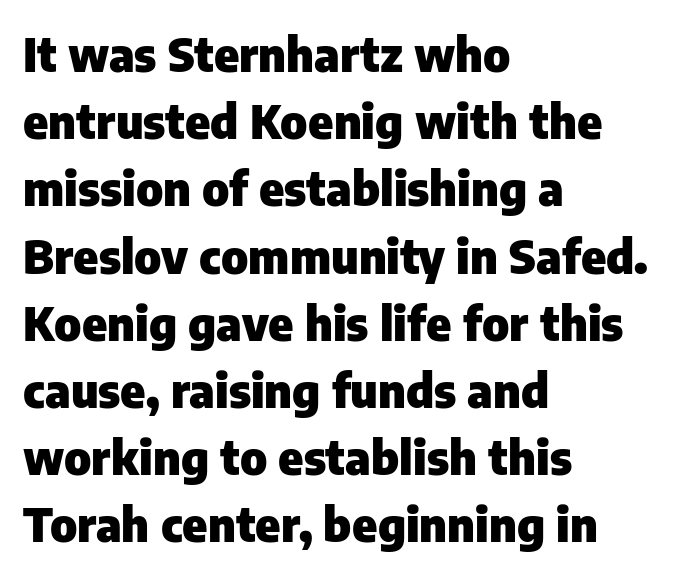
Do the characters align in a grid? No, the font is proportional. Regarding leading, the lines here are spaced in the standard way. Italic: no, the glyphs are upright roman. Only glyphs here, with clear space below each row.
